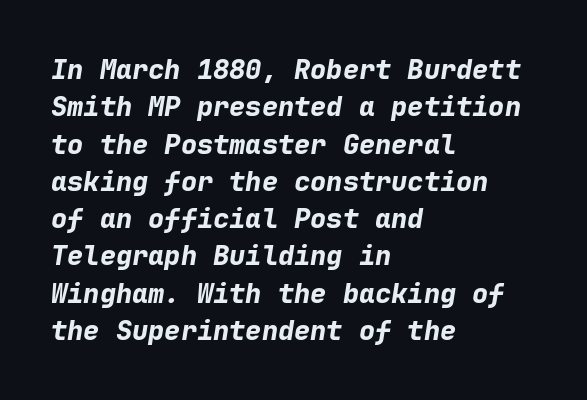
{"italic": "yes", "lean": "right", "slant_degrees": 9, "bold": "yes", "underline": "no", "align": "left", "line_spacing": "normal", "line_spacing_ratio": 1.38, "letter_spacing": "normal", "letter_spacing_em": 0.0, "glyph_px": 27}
